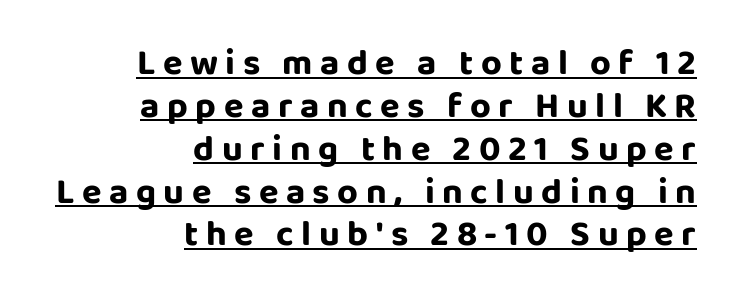
The image shows 36 px bold sans-serif type, upright; set right-aligned, line spacing 1.19x, unusually wide letter spacing (+0.21 em), underlined; low stroke contrast and a large x-height.
